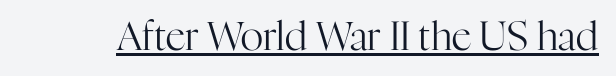
{"serif": "yes", "italic": "no", "bold": "no", "weight": "regular", "width": "normal", "stroke_contrast": "high", "x_height": "medium", "monospaced": "no", "underline": "yes", "letter_spacing": "normal", "letter_spacing_em": 0.0, "glyph_px": 39}
